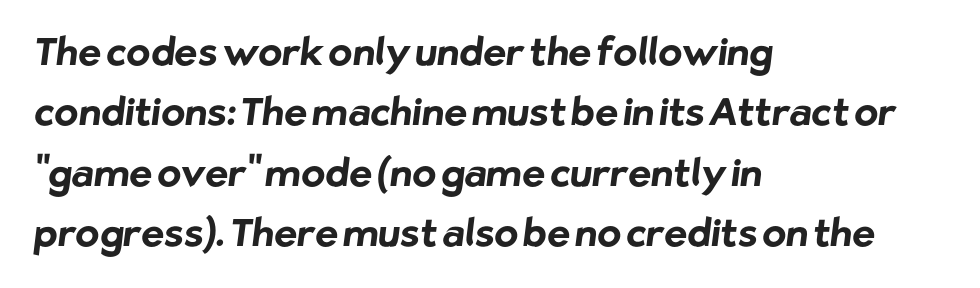
Grotesque or geometric, the face here clearly has no serifs. Is there much room between lines? A standard amount, neither cramped nor airy. Visually the block forms a straight wall on the left and a jagged coastline on the right. Each letter keeps its own natural width here, so spacing adapts to shape. Characters follow at the spacing the type designer built in. The characters look thick and weighty, a clear bold.
